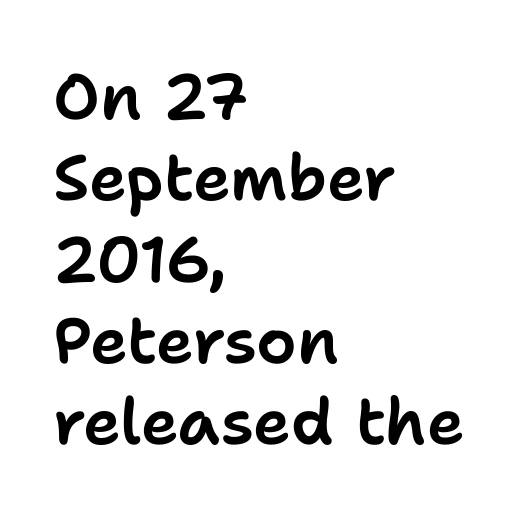
The image shows 64 px sans-serif type, upright; set left-aligned, normal line spacing (1.27x), normal letter spacing, not underlined; low stroke contrast and a medium x-height.
